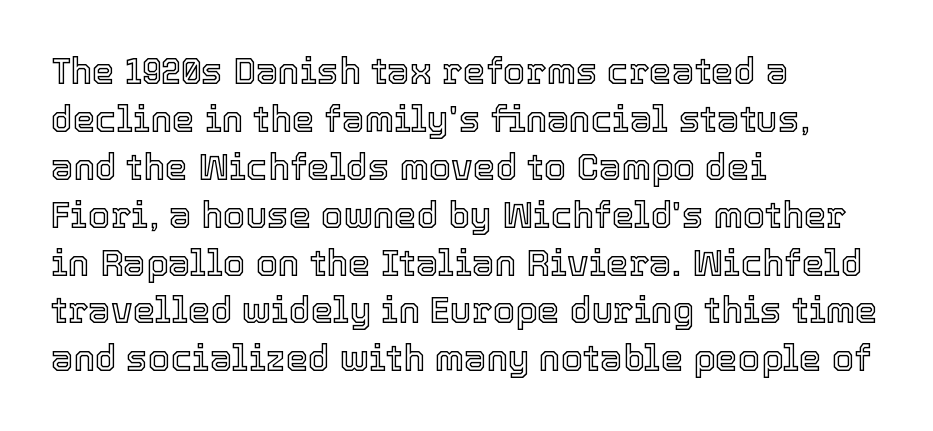
{"italic": "no", "width": "normal", "x_height": "medium", "monospaced": "no", "underline": "no", "align": "left", "line_spacing": "normal", "line_spacing_ratio": 1.33, "letter_spacing": "normal", "letter_spacing_em": 0.0, "glyph_px": 36}
